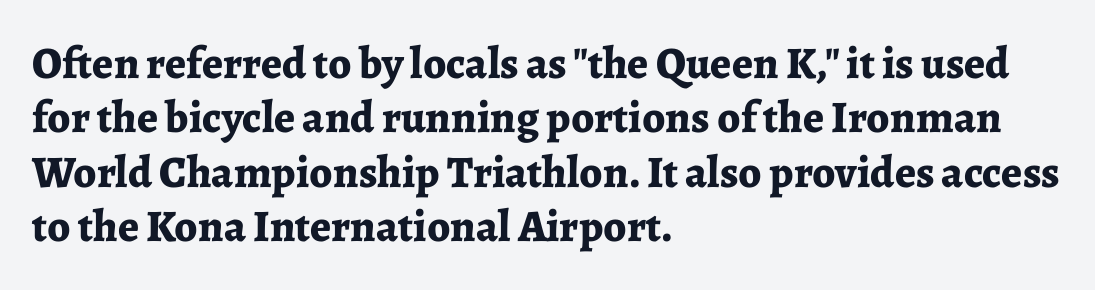
{"serif": "yes", "italic": "no", "bold": "yes", "weight": "bold", "width": "normal", "stroke_contrast": "low", "x_height": "medium", "monospaced": "no", "underline": "no", "align": "left", "line_spacing_ratio": 1.21, "letter_spacing": "normal", "letter_spacing_em": 0.0, "glyph_px": 45}
